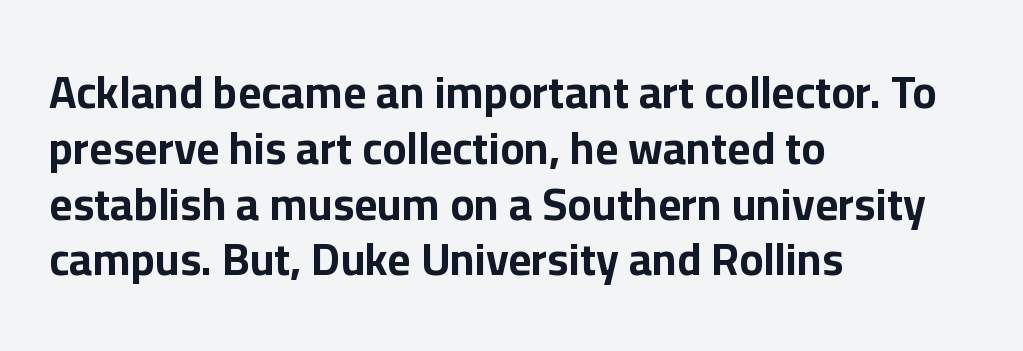
The letters stand straight up with perfectly vertical stems. Looks like regular typesetting: each glyph gets only the width it needs. Nobody drew a line under any word here. Line beginnings align vertically; line endings do not. A dark, heavy texture on the line: the type is bold.
